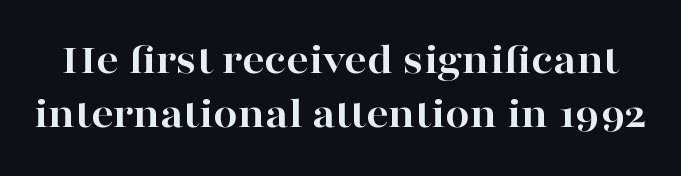
The image shows 44 px bold, wide serif type, upright; set line spacing 1.23x, normal letter spacing, not underlined; high stroke contrast and a medium x-height.
